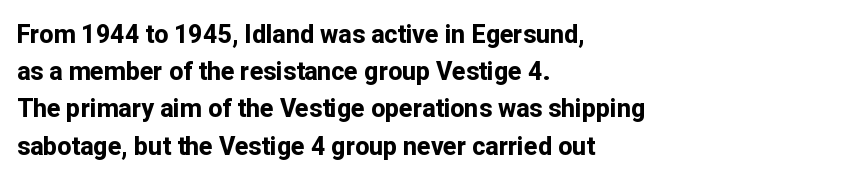
Italic: no, the glyphs are upright roman. Weight: bold. A typesetter would call this zero additional tracking. Does the copy run flush right? No — it runs flush left. In terms of leading, this rendering sits right in the middle. Quick note: underline off.
